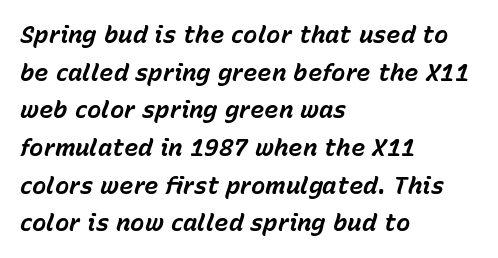
{"italic": "yes", "lean": "right", "slant_degrees": 15, "bold": "yes", "underline": "no", "align": "left", "line_spacing": "normal", "line_spacing_ratio": 1.57, "letter_spacing": "normal", "letter_spacing_em": 0.0, "glyph_px": 24}
